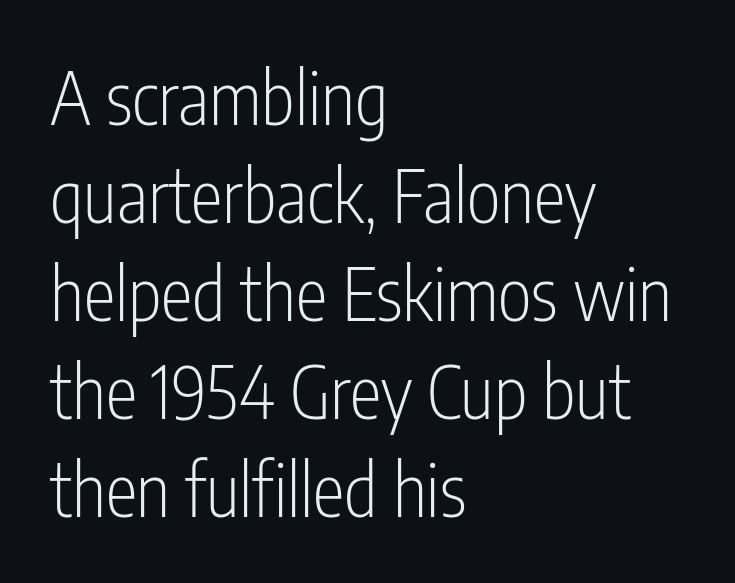
Every character sits straight up, as roman type does. This sample uses a sans-serif face. Vertical spacing — default. This sample is left-justified, so line endings fall wherever the words run out. Weight: not bold — regular or lighter.
